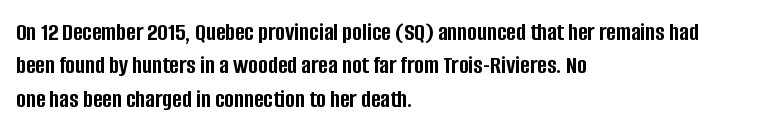
The image shows 26 px bold type, upright; set left-aligned, normal line spacing (1.28x), normal letter spacing, not underlined.
